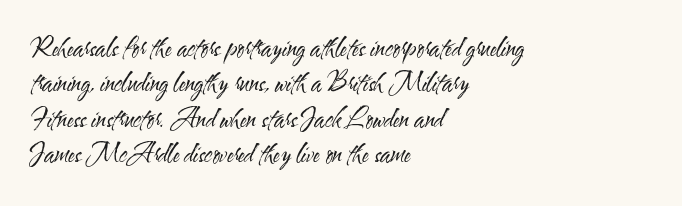
Q: Is the text bold? A: No.
Q: Is the text italic (slanted)? A: Yes.
Q: Is the text underlined? A: No.
Q: How is the paragraph aligned? A: Left-aligned.
Q: Is the spacing between letters normal or unusually wide? A: Normal.
Q: Is the spacing between lines tight, normal or loose? A: Normal.
